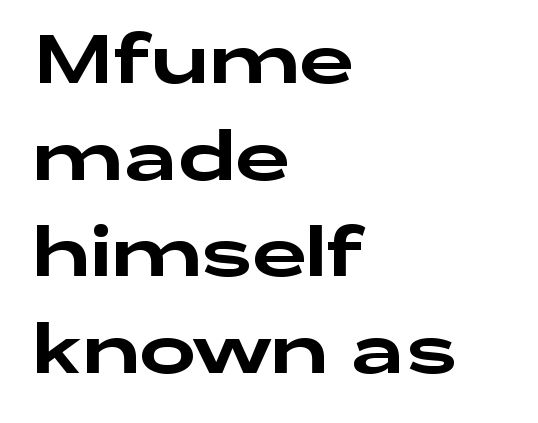
Q: Is the text italic (slanted)? A: No, it is upright.
Q: Is the typeface a serif or a sans-serif typeface? A: Sans-serif.
Q: Is the text underlined? A: No.
Q: How is the paragraph aligned? A: Left-aligned.
Q: Is the spacing between letters normal or unusually wide? A: Normal.
Q: Is the spacing between lines tight, normal or loose? A: Normal.
Q: Width (condensed, normal, or wide)? A: Wide.
Q: Stroke contrast? A: Low.
Q: x-height? A: Medium.
Q: Monospaced? A: No.
